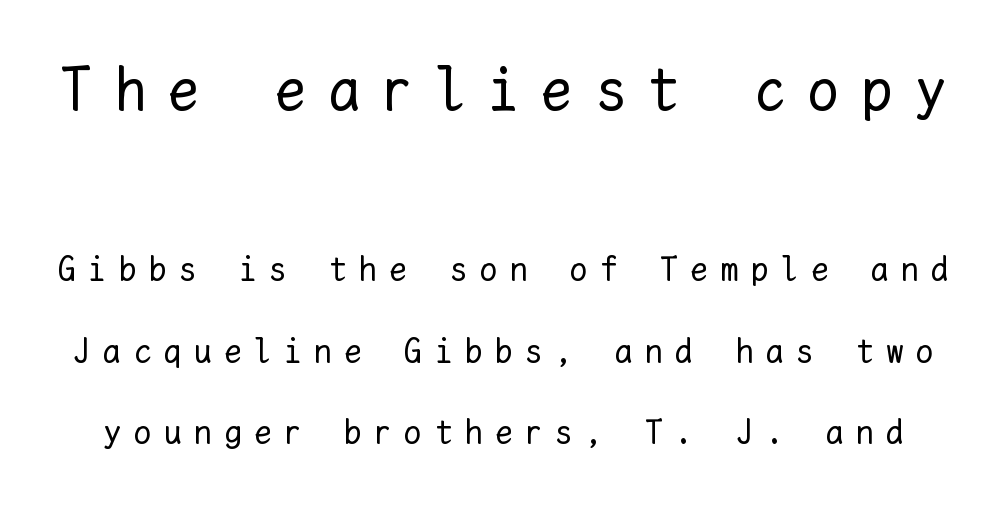
Q: Is the text bold? A: No.
Q: Is the text italic (slanted)? A: No, it is upright.
Q: Is the text underlined? A: No.
Q: Is the spacing between letters normal or unusually wide? A: Unusually wide.
Q: Is the spacing between lines tight, normal or loose? A: Loose.
Q: Which block of text is set in a larger size, the first (top) or the second (bottom)? A: The first (top) one.
Q: Width (condensed, normal, or wide)? A: Normal.
Q: Stroke contrast? A: Low.
Q: x-height? A: Medium.
Q: Monospaced? A: Yes.
